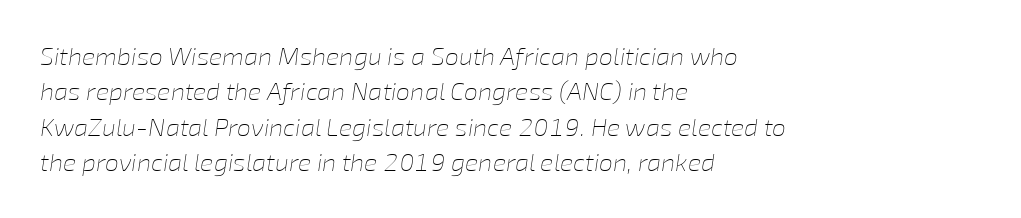
What stands out about the letter spacing? Nothing — it is the standard amount. Anything drawn beneath the words? Only blank space. Horizontal alignment here is leftward, the default for most running prose. Successive baselines arrive at the customary interval. The letters are slanted; this is an italic face. Stems and bowls with no extra thickness — not bold.
